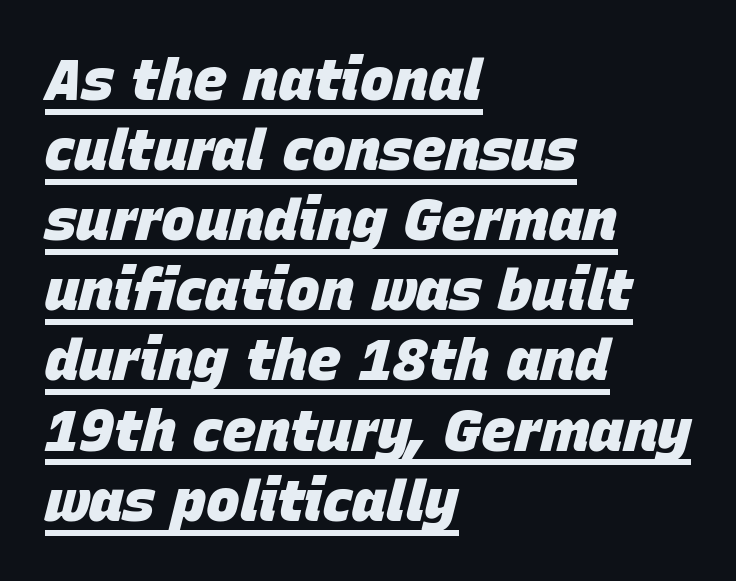
This is underlined copy, the kind a proofreader might mark for attention. Looks like regular typesetting: each glyph gets only the width it needs. The tracking reads as untouched default to a designer's eye. Posture: slanted.
